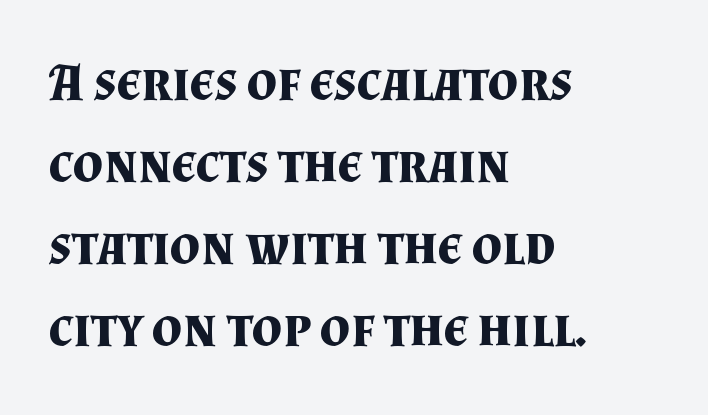
The image shows 53 px bold serif type, upright; set left-aligned, normal line spacing (1.55x), normal letter spacing, not underlined; medium stroke contrast and a small x-height.
